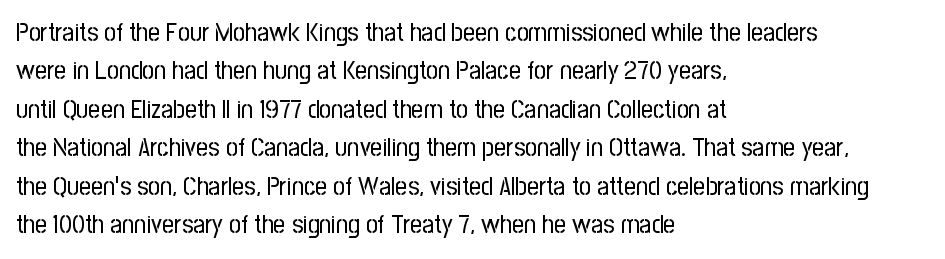
Leftover space on each line is placed entirely after the last word. The font sits on the lighter half of the weight spectrum, regular included. Here the glyphs are tracked normally, forming tight word shapes. Evenly set lines give the paragraph a standard silhouette. The area under the type is left untouched. The letters stand upright; this is a roman face.
